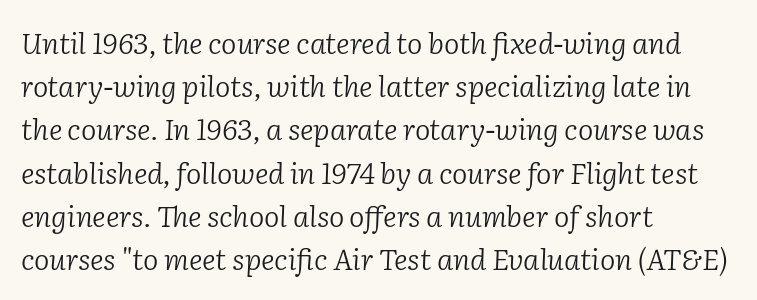
{"serif": "yes", "italic": "yes", "lean": "right", "slant_degrees": 2, "bold": "no", "weight": "light", "width": "normal", "stroke_contrast": "low", "x_height": "medium", "monospaced": "no", "underline": "no", "align": "left", "line_spacing": "normal", "line_spacing_ratio": 1.49, "letter_spacing": "normal", "letter_spacing_em": 0.0, "glyph_px": 29}
